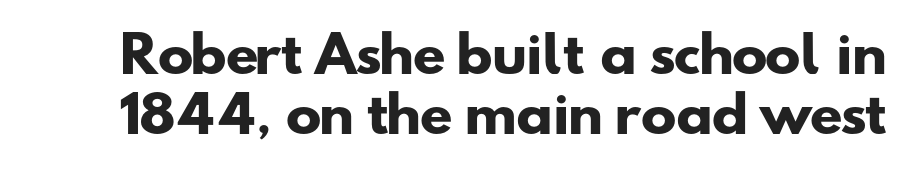
This rendering employs a face without finishing strokes, i.e., a sans-serif. Only glyphs here, with clear space below each row. Line spacing here is normal. Compared with typical body copy, the letter spacing here is the same. The glyphs have the mass of a bold cut.
